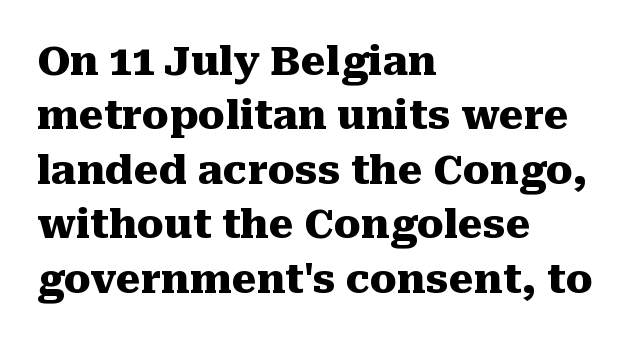
Serif or sans? Serif — the stroke terminals have little feet. Line beginnings align vertically; line endings do not. The type sits square on the baseline with zero lean. The sample has been set heavy, in full bold.
